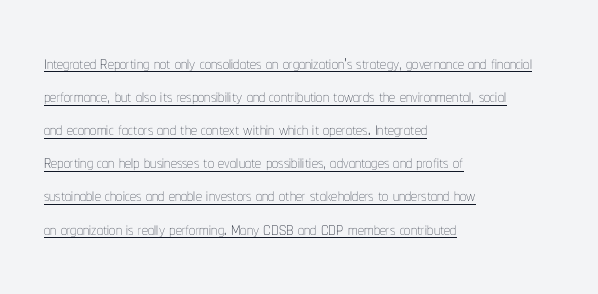
The strokes are not fattened; the text isn't bold. A classic flush-left, rag-right setting is used for this passage. Standard letterfit; no display-style spreading of the glyphs. The space between consecutive lines is moderate. Students, observe the line beneath the letters — that is underlining. Italic? Not at all — the glyphs are vertical.
